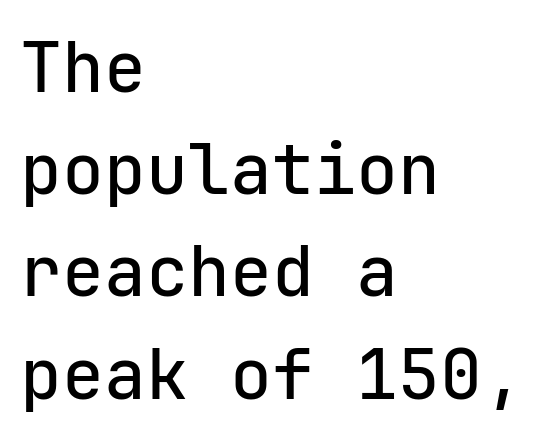
Q: Is the text italic (slanted)? A: No, it is upright.
Q: Is the typeface a serif or a sans-serif typeface? A: Sans-serif.
Q: Is the text underlined? A: No.
Q: How is the paragraph aligned? A: Left-aligned.
Q: Is the spacing between letters normal or unusually wide? A: Normal.
Q: Is the spacing between lines tight, normal or loose? A: Normal.
Q: Width (condensed, normal, or wide)? A: Normal.
Q: Stroke contrast? A: Low.
Q: x-height? A: Medium.
Q: Monospaced? A: Yes.
